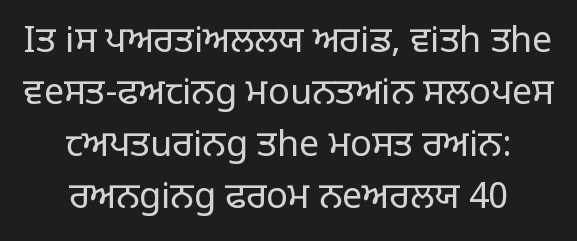
Unbolded letterforms with no extra heft. The type sits square on the baseline with zero lean. Layout note: lines centered. Spacing verdict: proportional, widths tailored to each character. Line spacing here is normal. Typographically, this falls in the sans-serif category.
